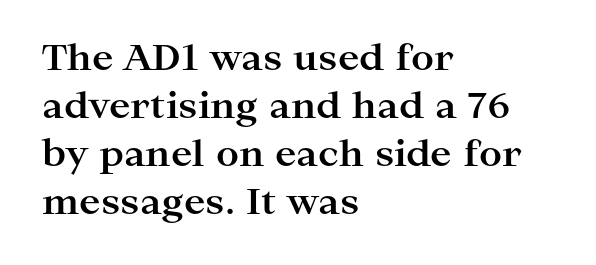
Q: Is the text bold? A: Yes.
Q: Is the text italic (slanted)? A: No, it is upright.
Q: Is the typeface a serif or a sans-serif typeface? A: Serif.
Q: Is the text underlined? A: No.
Q: How is the paragraph aligned? A: Left-aligned.
Q: Is the spacing between letters normal or unusually wide? A: Normal.
Q: Is the spacing between lines tight, normal or loose? A: Normal.
Q: Width (condensed, normal, or wide)? A: Wide.
Q: Stroke contrast? A: High.
Q: x-height? A: Medium.
Q: Monospaced? A: No.
